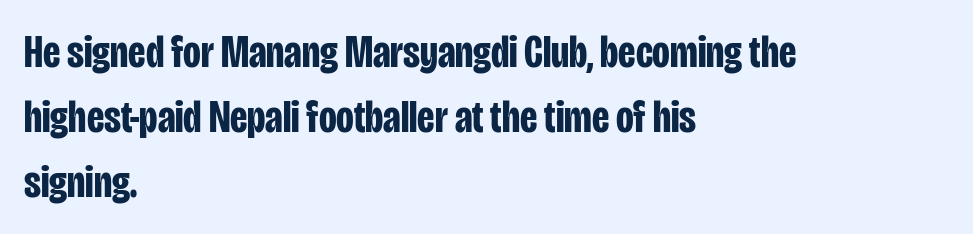
The image shows 46 px bold, condensed sans-serif type, upright; set left-aligned, normal line spacing (1.41x), normal letter spacing, not underlined; low stroke contrast and a large x-height.
